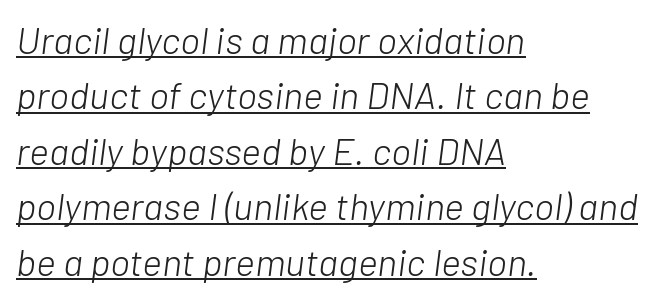
The image shows 38 px light type, italic (leaning right); set left-aligned, normal line spacing (1.46x), normal letter spacing, underlined; low stroke contrast and a medium x-height.
